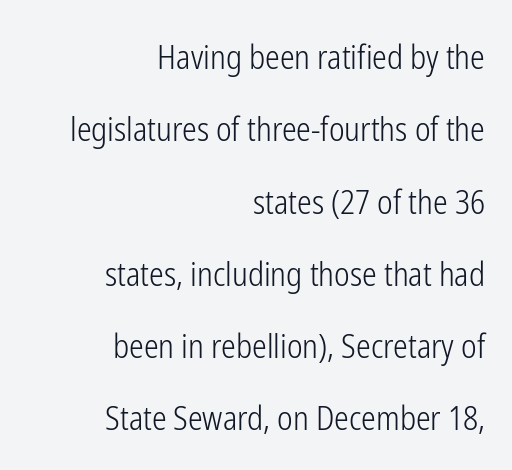
{"serif": "no", "italic": "no", "bold": "no", "weight": "light", "width": "condensed", "stroke_contrast": "low", "x_height": "medium", "monospaced": "no", "underline": "no", "align": "right", "line_spacing": "loose", "line_spacing_ratio": 2.19, "letter_spacing": "normal", "letter_spacing_em": 0.0, "glyph_px": 33}
